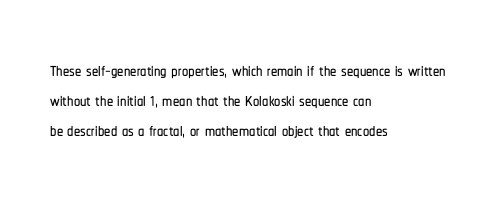
The image shows 25 px text type, upright; set left-aligned, line spacing 1.21x, normal letter spacing, not underlined.
